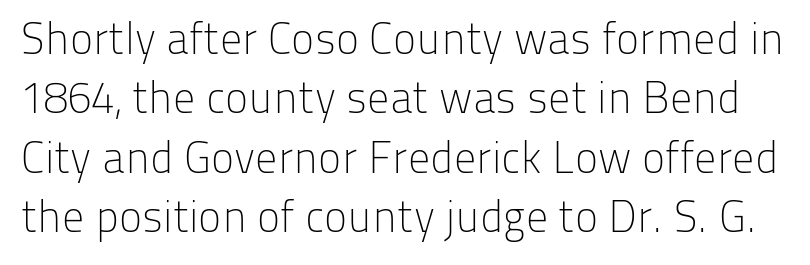
{"serif": "no", "italic": "no", "bold": "no", "weight": "light", "width": "normal", "stroke_contrast": "low", "x_height": "medium", "monospaced": "no", "underline": "no", "line_spacing": "normal", "line_spacing_ratio": 1.35, "letter_spacing": "normal", "letter_spacing_em": 0.0, "glyph_px": 44}
